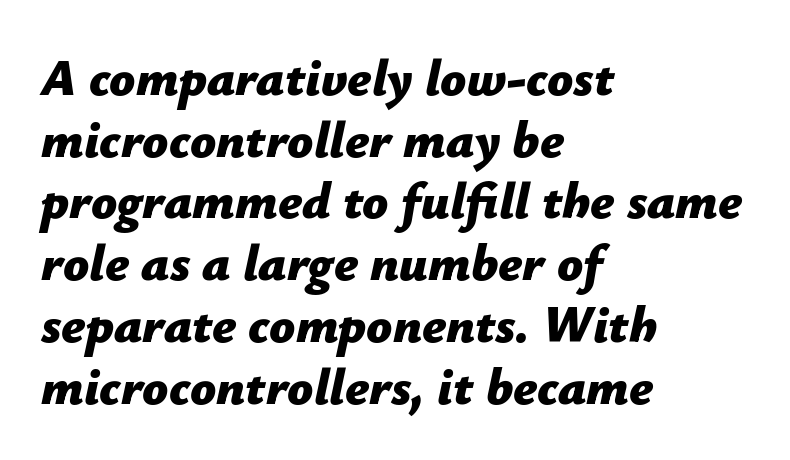
The image shows 51 px bold type, italic (leaning right); set left-aligned, line spacing 1.21x, normal letter spacing, not underlined; low stroke contrast and a medium x-height.
